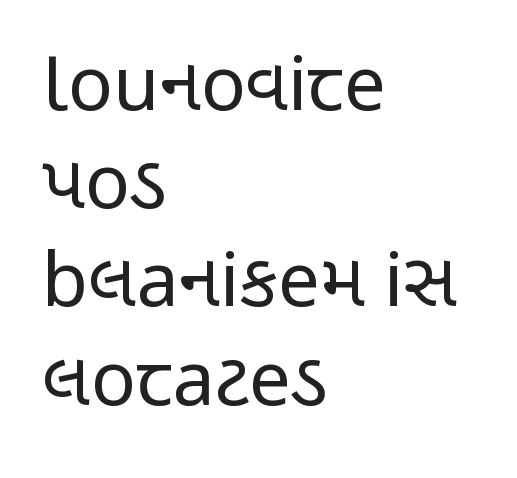
The image shows 75 px regular-weight, condensed sans-serif type, upright; set left-aligned, normal line spacing (1.31x), normal letter spacing, not underlined; low stroke contrast and a medium x-height.
